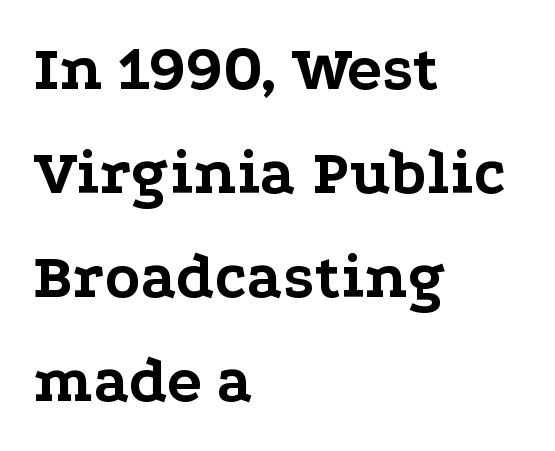
The image shows 65 px bold, wide serif type, upright; set left-aligned, normal line spacing (1.6x), normal letter spacing, not underlined; low stroke contrast and a medium x-height.
